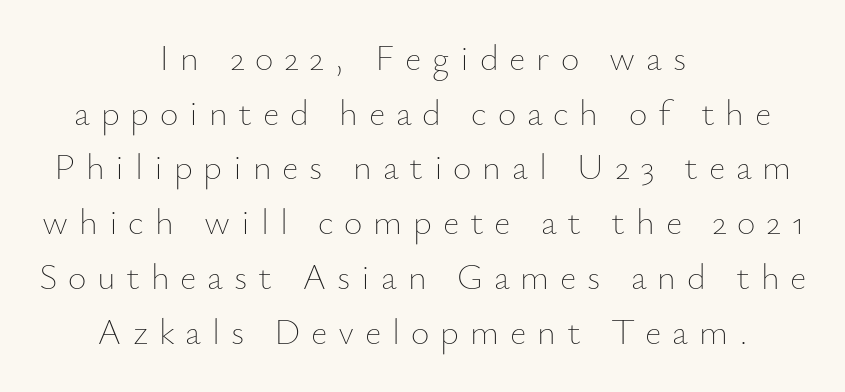
Q: Is the text bold? A: No.
Q: Is the text italic (slanted)? A: No, it is upright.
Q: Is the text underlined? A: No.
Q: How is the paragraph aligned? A: Centered.
Q: Is the spacing between letters normal or unusually wide? A: Unusually wide.
Q: Is the spacing between lines tight, normal or loose? A: Normal.
Q: Width (condensed, normal, or wide)? A: Normal.
Q: Stroke contrast? A: Low.
Q: x-height? A: Small.
Q: Monospaced? A: No.
